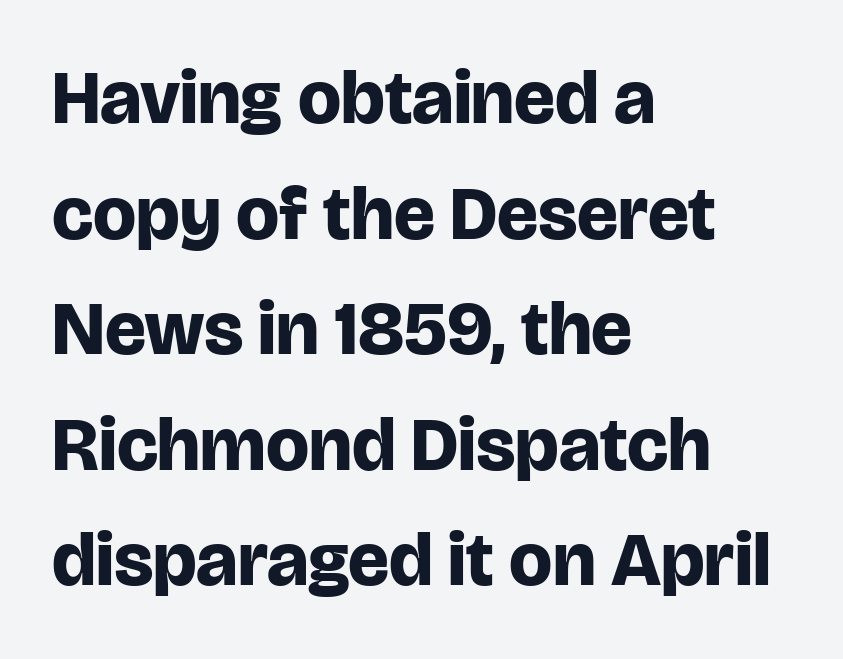
The text was rendered using a sans face with plain stroke endings. Every stem runs plumb, perpendicular to the baseline. In terms of weight, the rendering is a true, heavy bold. A normal amount of white space separates one row of letters from the next. Nothing unusual about the tracking: characters are spaced as the font intends.
